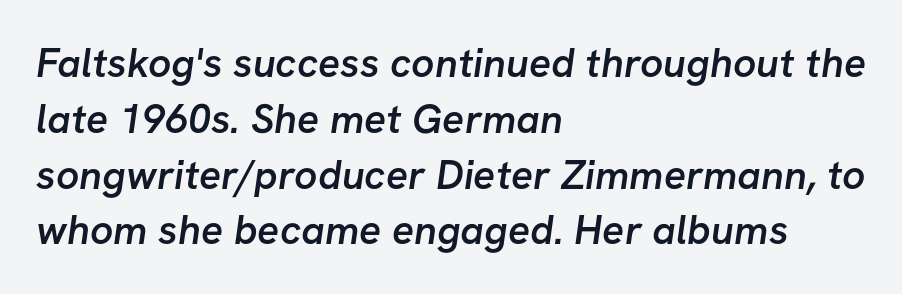
Q: Is the text bold? A: Semi-bold.
Q: Is the typeface a serif or a sans-serif typeface? A: Sans-serif.
Q: Is the text underlined? A: No.
Q: How is the paragraph aligned? A: Left-aligned.
Q: Is the spacing between letters normal or unusually wide? A: Normal.
Q: Is the spacing between lines tight, normal or loose? A: Normal.
Q: Width (condensed, normal, or wide)? A: Normal.
Q: Stroke contrast? A: Low.
Q: x-height? A: Medium.
Q: Monospaced? A: No.
